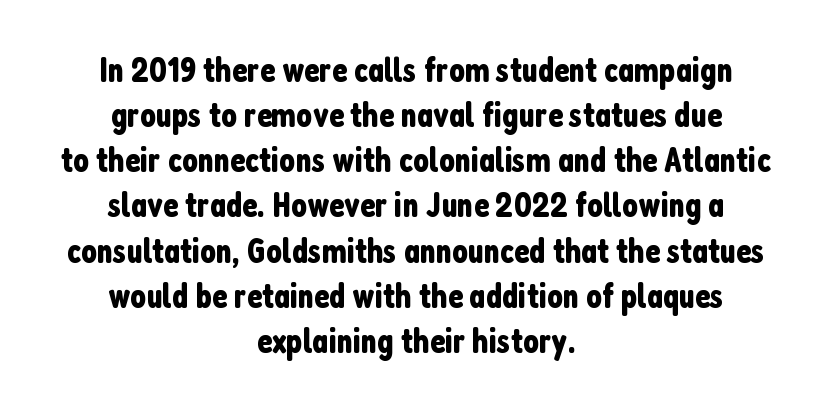
Q: Is the text italic (slanted)? A: No, it is upright.
Q: Is the typeface a serif or a sans-serif typeface? A: Sans-serif.
Q: Is the text underlined? A: No.
Q: How is the paragraph aligned? A: Centered.
Q: Is the spacing between letters normal or unusually wide? A: Normal.
Q: Is the spacing between lines tight, normal or loose? A: Normal.
Q: Width (condensed, normal, or wide)? A: Condensed.
Q: Stroke contrast? A: Low.
Q: x-height? A: Medium.
Q: Monospaced? A: No.
